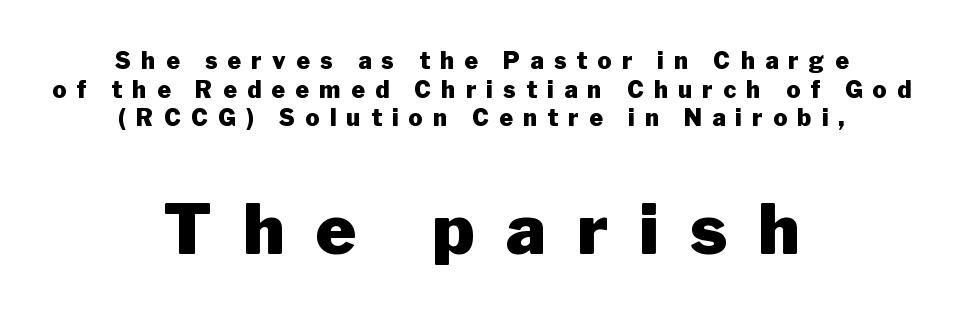
{"serif": "no", "italic": "no", "bold": "yes", "weight": "heavy", "width": "normal", "stroke_contrast": "low", "x_height": "medium", "monospaced": "no", "underline": "no", "align": "center", "line_spacing": "normal", "line_spacing_ratio": 1.25, "letter_spacing": "wide", "letter_spacing_em": 0.45, "larger_block": "second", "size_ratio": 3.0, "glyph_px": 69}
